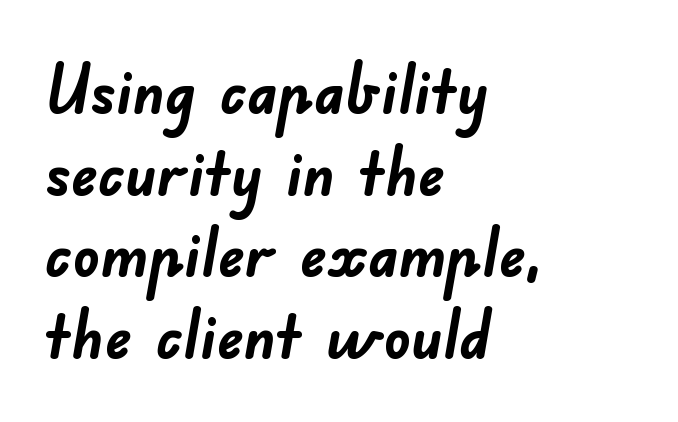
Inter-character spacing is left at the font's built-in metrics. The strokes are fattened all the way to bold. Layout note: lines flush left. The letters advance in unequal steps, a hallmark of proportional type.
